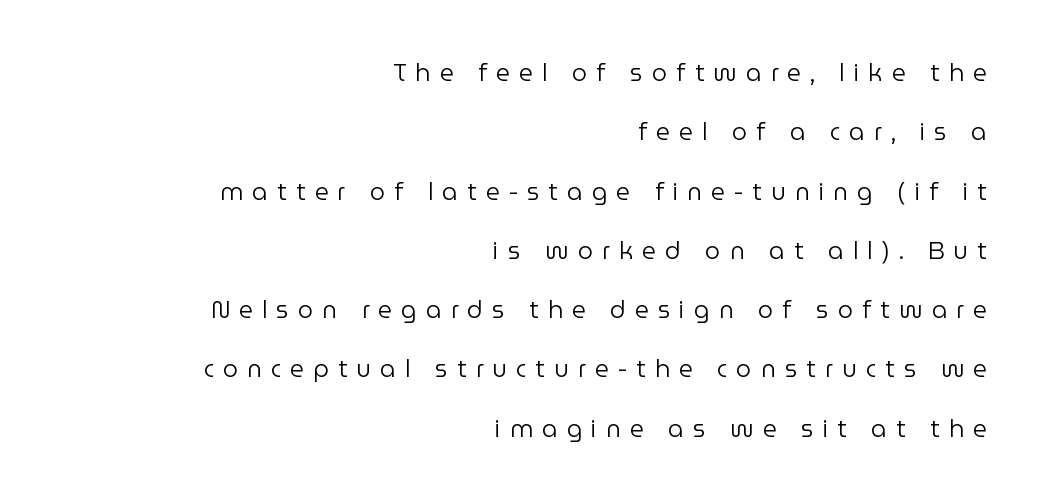
Q: Is the text bold? A: No.
Q: Is the text italic (slanted)? A: No, it is upright.
Q: Is the text underlined? A: No.
Q: How is the paragraph aligned? A: Right-aligned.
Q: Is the spacing between letters normal or unusually wide? A: Unusually wide.
Q: Is the spacing between lines tight, normal or loose? A: Loose.
